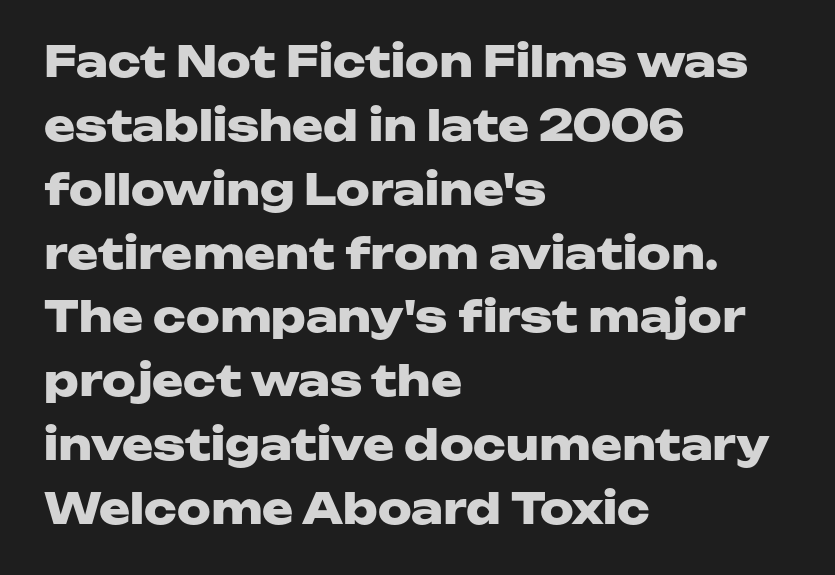
The line-height multiplier appears to be the usual default. The rendering uses a bold face; every stroke is thick and dark. Quick note: not italic, upright. The space directly below the letters is spotless. A typesetter would call this zero additional tracking. Line starts are locked; line ends wander.
